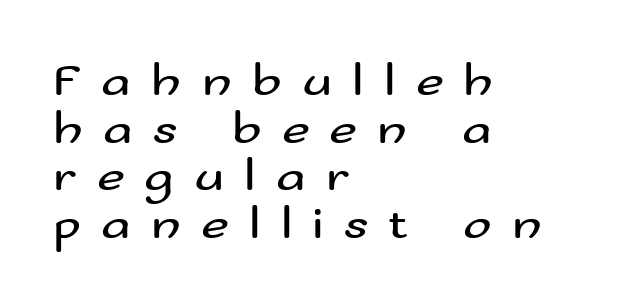
Q: Is the text bold? A: No.
Q: Is the text italic (slanted)? A: No, it is upright.
Q: Is the typeface a serif or a sans-serif typeface? A: Sans-serif.
Q: Is the text underlined? A: No.
Q: How is the paragraph aligned? A: Left-aligned.
Q: Is the spacing between letters normal or unusually wide? A: Unusually wide.
Q: Is the spacing between lines tight, normal or loose? A: Tight.
Q: Width (condensed, normal, or wide)? A: Wide.
Q: Stroke contrast? A: Medium.
Q: x-height? A: Small.
Q: Monospaced? A: No.
